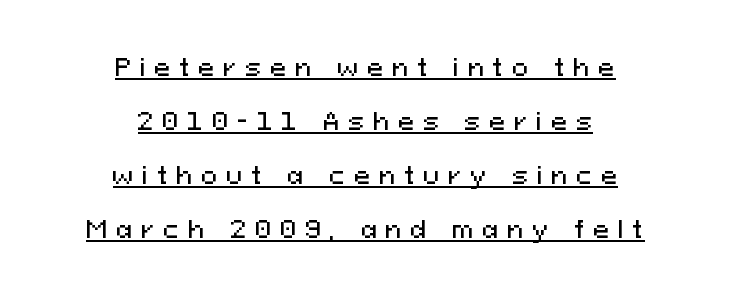
The image shows 24 px text type, upright; set centered, loose line spacing (2.25x), unusually wide letter spacing (+0.37 em), underlined.
